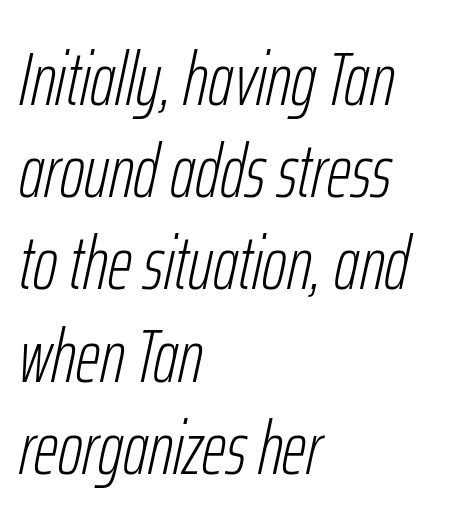
The image shows 75 px light, condensed type, italic (leaning right); set left-aligned, line spacing 1.23x, normal letter spacing, not underlined; low stroke contrast and a medium x-height.
